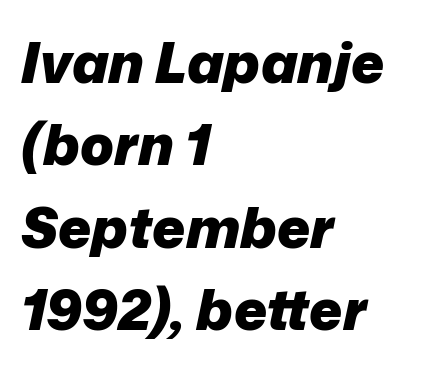
{"italic": "yes", "lean": "right", "slant_degrees": 12, "bold": "yes", "weight": "heavy", "width": "normal", "stroke_contrast": "low", "x_height": "medium", "monospaced": "no", "underline": "no", "align": "left", "line_spacing": "normal", "line_spacing_ratio": 1.47, "letter_spacing": "normal", "letter_spacing_em": 0.0, "glyph_px": 56}
